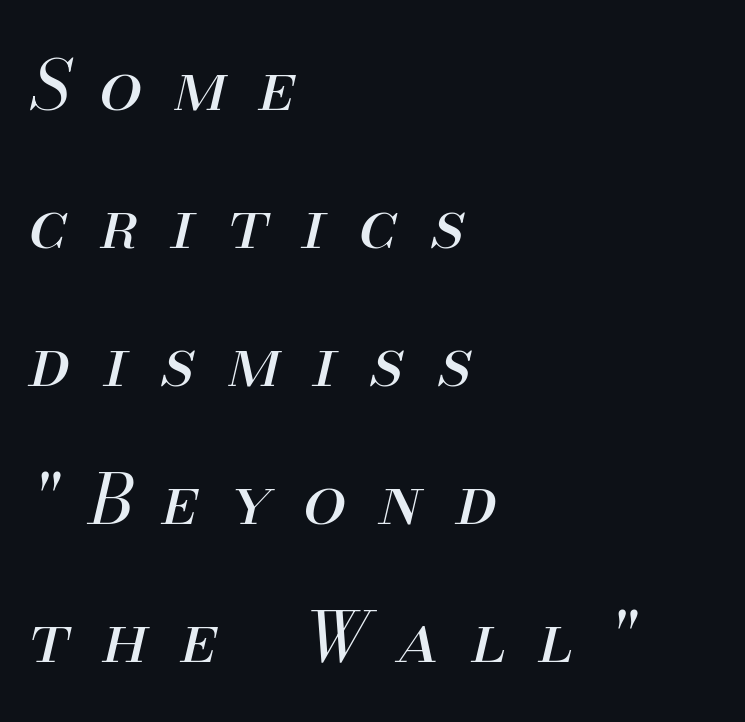
Q: Is the text bold? A: No.
Q: Is the text italic (slanted)? A: Yes, it leans right by about 13 degrees.
Q: Is the text underlined? A: No.
Q: How is the paragraph aligned? A: Left-aligned.
Q: Is the spacing between letters normal or unusually wide? A: Unusually wide.
Q: Is the spacing between lines tight, normal or loose? A: Loose.
Q: Width (condensed, normal, or wide)? A: Normal.
Q: Stroke contrast? A: Medium.
Q: x-height? A: Small.
Q: Monospaced? A: No.
